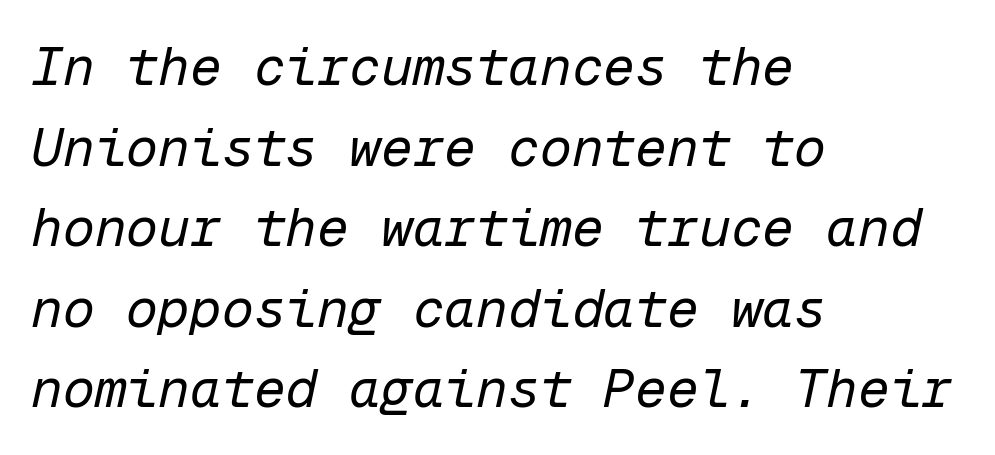
{"italic": "yes", "lean": "right", "slant_degrees": 12, "bold": "no", "weight": "regular", "width": "normal", "stroke_contrast": "low", "x_height": "medium", "monospaced": "yes", "underline": "no", "align": "left", "line_spacing": "normal", "line_spacing_ratio": 1.52, "letter_spacing": "normal", "letter_spacing_em": 0.0, "glyph_px": 53}
